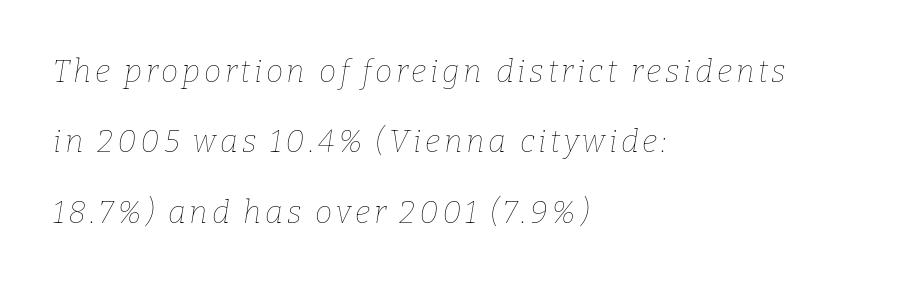
Q: Is the text bold? A: No.
Q: Is the text italic (slanted)? A: Yes, it leans right by about 9 degrees.
Q: Is the text underlined? A: No.
Q: How is the paragraph aligned? A: Left-aligned.
Q: Is the spacing between lines tight, normal or loose? A: Loose.
Q: Width (condensed, normal, or wide)? A: Normal.
Q: Stroke contrast? A: Low.
Q: x-height? A: Medium.
Q: Monospaced? A: No.
